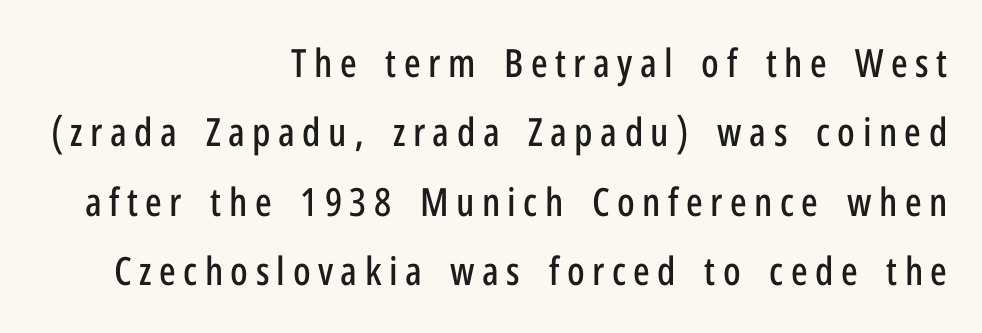
{"serif": "no", "italic": "no", "width": "condensed", "stroke_contrast": "low", "x_height": "medium", "monospaced": "no", "underline": "no", "align": "right", "line_spacing_ratio": 1.78, "glyph_px": 39}
